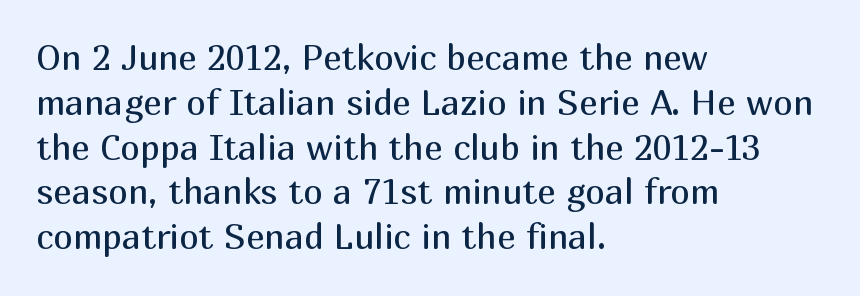
The passage shown stacks its lines at a standard gap. The paragraph has a hard left edge and a soft right edge. Descenders hang freely into open space. The rendering uses natural spacing where letterforms have individual widths. Ordinary non-slanted type is in use. This sample uses plain, unmodified letter spacing.
